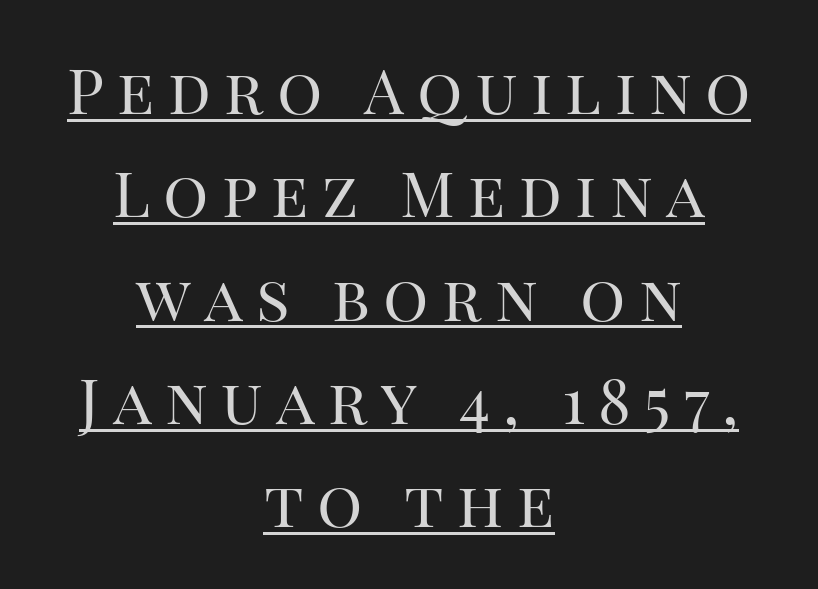
Think standard paragraph weight, or any step lighter than that. Vertically, the passage feels balanced, rows spaced as you'd expect. Line starts and ends both wander, symmetrically. The passage shown has open, widely tracked lettering throughout. The type sits square on the baseline with zero lean.
